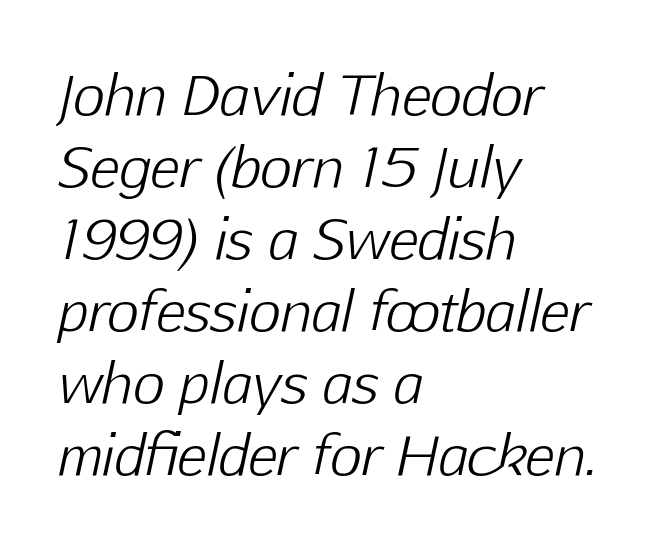
{"italic": "yes", "lean": "right", "slant_degrees": 12, "bold": "no", "weight": "light", "width": "normal", "stroke_contrast": "low", "x_height": "medium", "monospaced": "no", "underline": "no", "align": "left", "line_spacing": "normal", "line_spacing_ratio": 1.31, "letter_spacing": "normal", "letter_spacing_em": 0.0, "glyph_px": 55}
